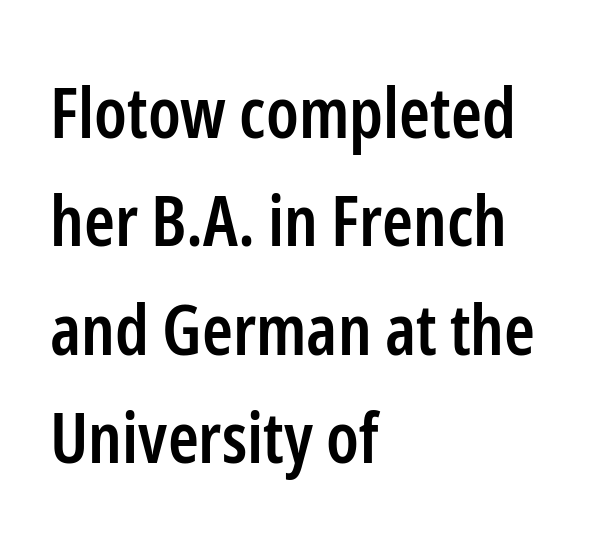
{"serif": "no", "italic": "no", "bold": "semi", "weight": "semibold", "width": "condensed", "stroke_contrast": "low", "x_height": "medium", "monospaced": "no", "underline": "no", "align": "left", "line_spacing": "normal", "line_spacing_ratio": 1.55, "letter_spacing": "normal", "letter_spacing_em": 0.0, "glyph_px": 70}
